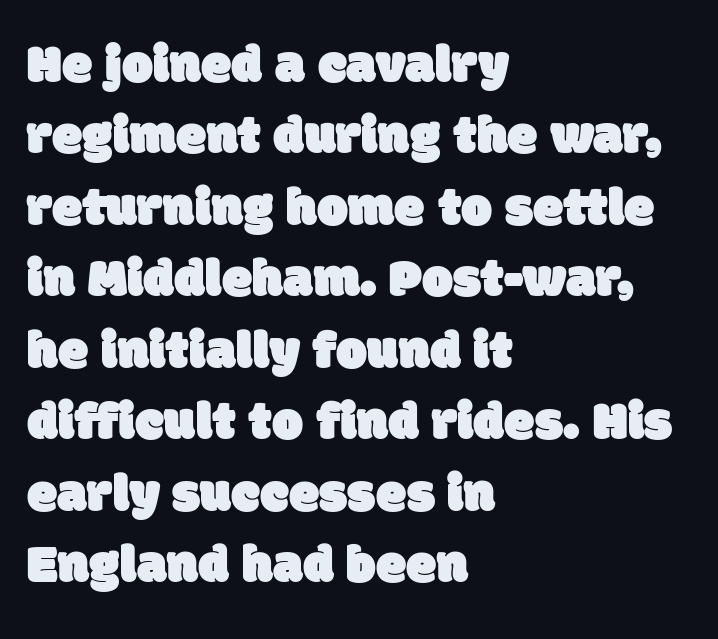
Regarding serifs, this sample does without them. Spacing verdict: proportional, widths tailored to each character. Vertical spacing — default. Default kerning and tracking; the words read as compact shapes. Decoration check: the copy has no underline. Every row of glyphs begins at an identical x-position on the left.
